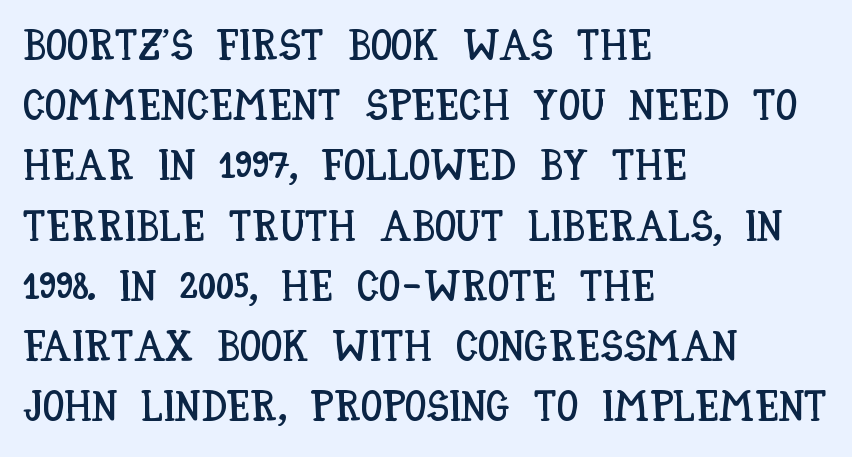
Typeset ragged right — the left edge is the straight one. Note the varied advance widths — an 'i' is clearly narrower than an 'm'. A bare baseline throughout the passage. Reading down the column, the eye jumps a familiar distance to each next line.
